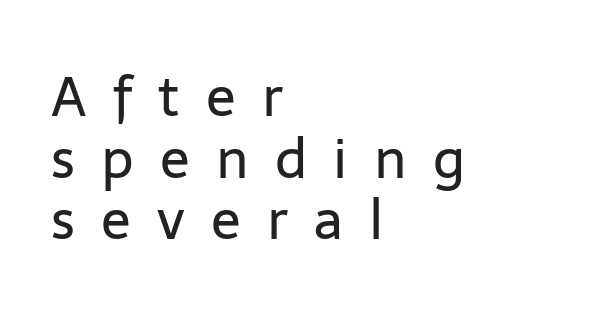
Q: Is the text bold? A: No.
Q: Is the text italic (slanted)? A: No, it is upright.
Q: Is the typeface a serif or a sans-serif typeface? A: Sans-serif.
Q: Is the text underlined? A: No.
Q: How is the paragraph aligned? A: Left-aligned.
Q: Is the spacing between letters normal or unusually wide? A: Unusually wide.
Q: Is the spacing between lines tight, normal or loose? A: Tight.
Q: Width (condensed, normal, or wide)? A: Normal.
Q: Stroke contrast? A: Low.
Q: x-height? A: Medium.
Q: Monospaced? A: No.
